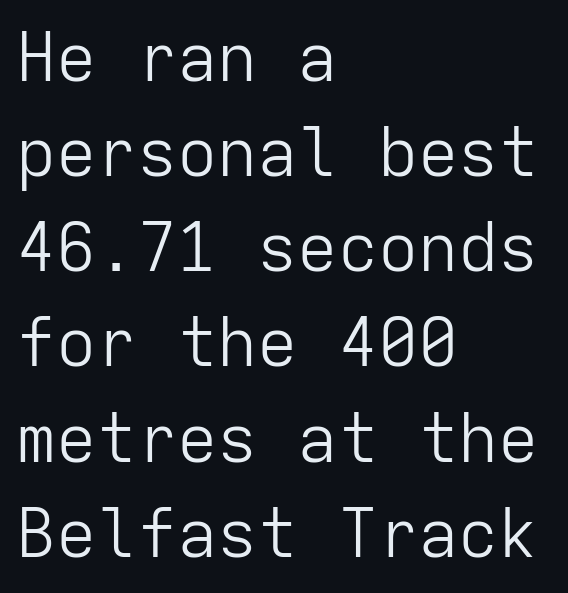
Q: Is the text bold? A: No.
Q: Is the text italic (slanted)? A: No, it is upright.
Q: Is the typeface a serif or a sans-serif typeface? A: Sans-serif.
Q: Is the text underlined? A: No.
Q: How is the paragraph aligned? A: Left-aligned.
Q: Is the spacing between letters normal or unusually wide? A: Normal.
Q: Is the spacing between lines tight, normal or loose? A: Normal.
Q: Width (condensed, normal, or wide)? A: Normal.
Q: Stroke contrast? A: Low.
Q: x-height? A: Medium.
Q: Monospaced? A: Yes.
